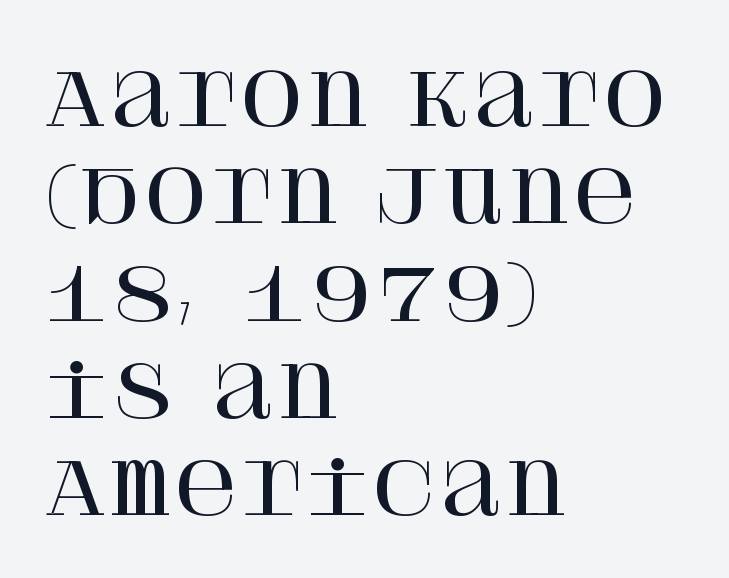
The image shows 71 px serif type, upright; set left-aligned, normal line spacing (1.37x), normal letter spacing, not underlined; high stroke contrast and a large x-height.
